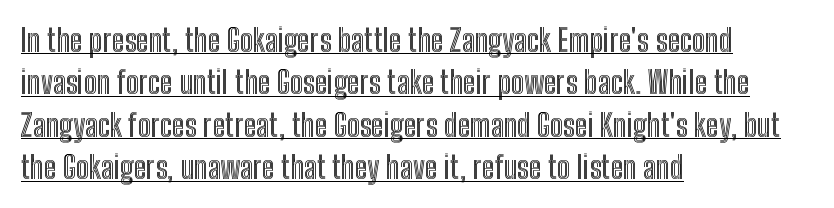
{"italic": "no", "width": "condensed", "x_height": "medium", "monospaced": "no", "underline": "yes", "align": "left", "line_spacing": "normal", "line_spacing_ratio": 1.37, "letter_spacing": "normal", "letter_spacing_em": 0.0, "glyph_px": 31}
